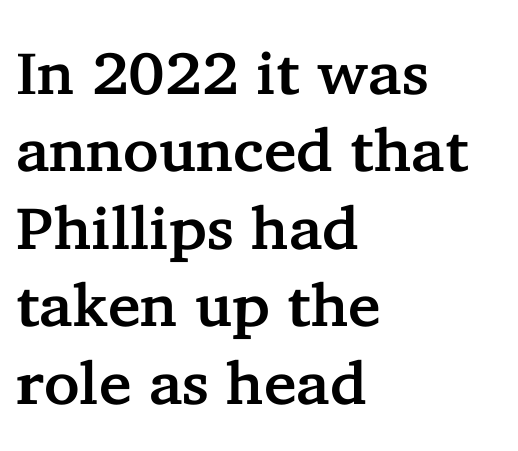
The image shows 60 px serif type, upright; set left-aligned, normal line spacing (1.29x), normal letter spacing, not underlined; low stroke contrast and a medium x-height.
